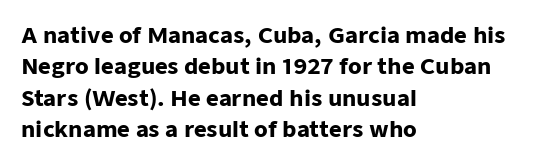
The vertical gap from one line to the next is medium. Bold? Absolutely — the strokes are thick and heavy. Plain, unruled lines of type. The ragged edge is on the right, which tells us the setting is flush left.
